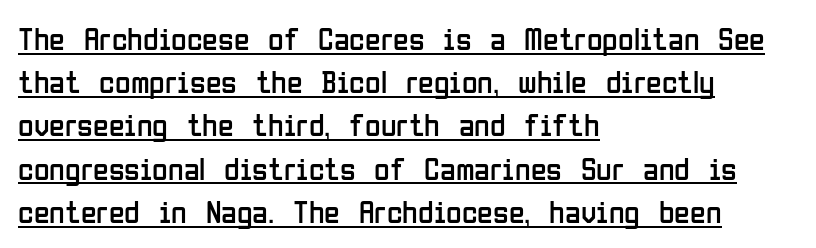
The image shows 32 px regular-weight, condensed sans-serif type, upright; set left-aligned, normal line spacing (1.35x), normal letter spacing, underlined; low stroke contrast and a medium x-height.
